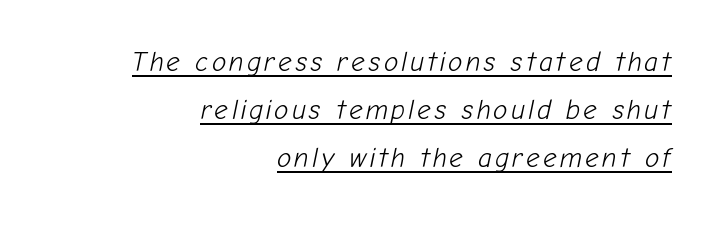
The image shows 27 px text type, italic (leaning right); set right-aligned, line spacing 1.78x, underlined.
